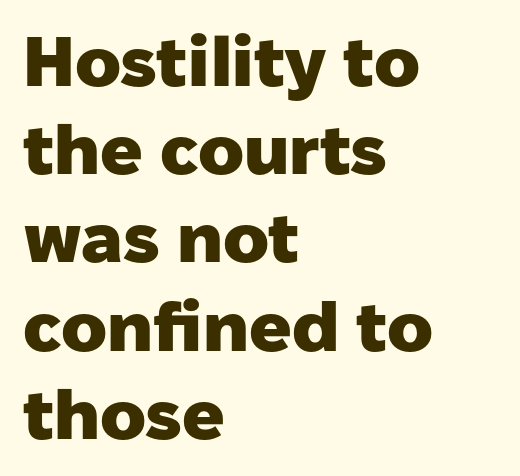
The image shows 70 px heavy sans-serif type, upright; set left-aligned, normal line spacing (1.26x), normal letter spacing, not underlined; low stroke contrast and a medium x-height.
